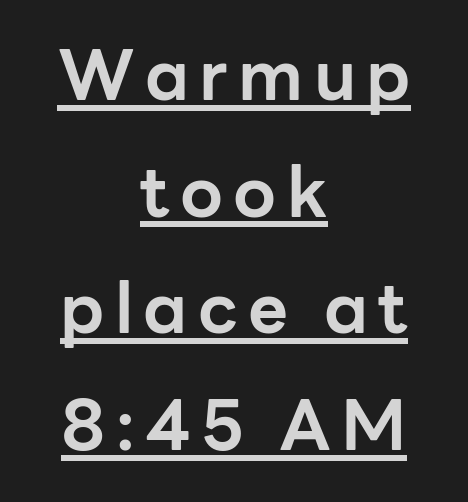
The image shows 69 px bold sans-serif type, upright; set centered, normal line spacing (1.69x), underlined; low stroke contrast and a medium x-height.
